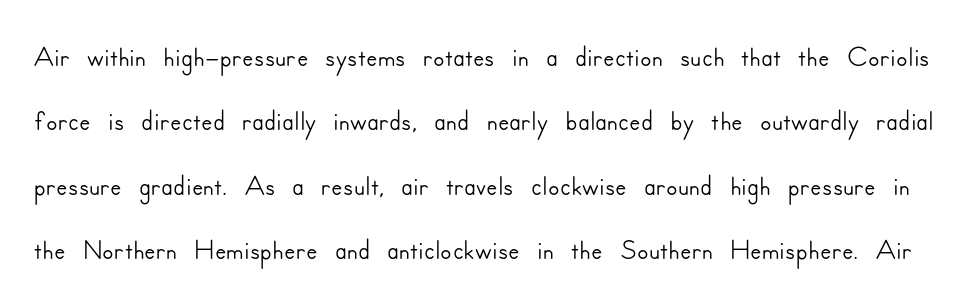
{"serif": "no", "italic": "no", "width": "normal", "stroke_contrast": "low", "x_height": "small", "monospaced": "no", "underline": "no", "line_spacing": "normal", "line_spacing_ratio": 1.53, "letter_spacing": "normal", "letter_spacing_em": 0.0, "glyph_px": 42}
